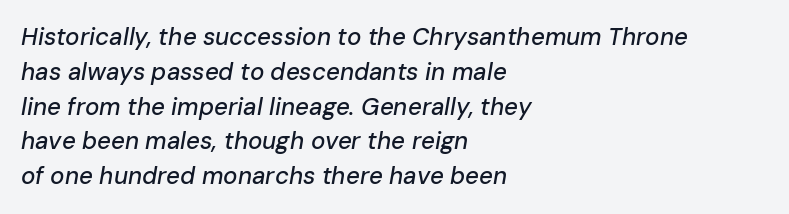
Interline gaps are of average width in this sample. Bare-footed words on every line. Letter spacing: default. A student would call this left alignment; a typographer would say flush left, rag right. The face used here has a pronounced slope to its letters.
